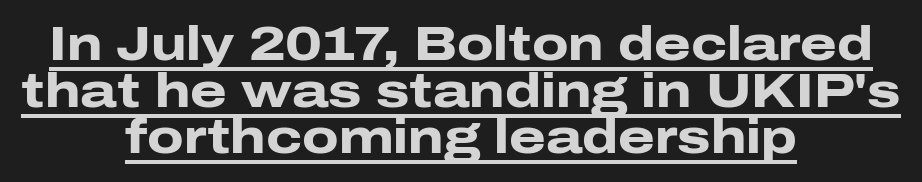
{"serif": "no", "italic": "no", "bold": "yes", "weight": "heavy", "width": "wide", "stroke_contrast": "low", "x_height": "medium", "monospaced": "no", "underline": "yes", "align": "center", "line_spacing": "tight", "line_spacing_ratio": 0.99, "letter_spacing": "normal", "letter_spacing_em": 0.0, "glyph_px": 47}
